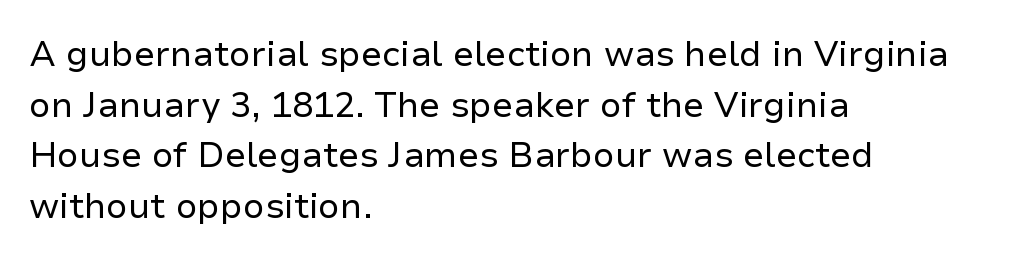
{"serif": "no", "italic": "no", "bold": "no", "weight": "regular", "width": "normal", "stroke_contrast": "low", "x_height": "medium", "monospaced": "no", "underline": "no", "align": "left", "line_spacing": "normal", "line_spacing_ratio": 1.45, "letter_spacing": "normal", "letter_spacing_em": 0.0, "glyph_px": 35}
